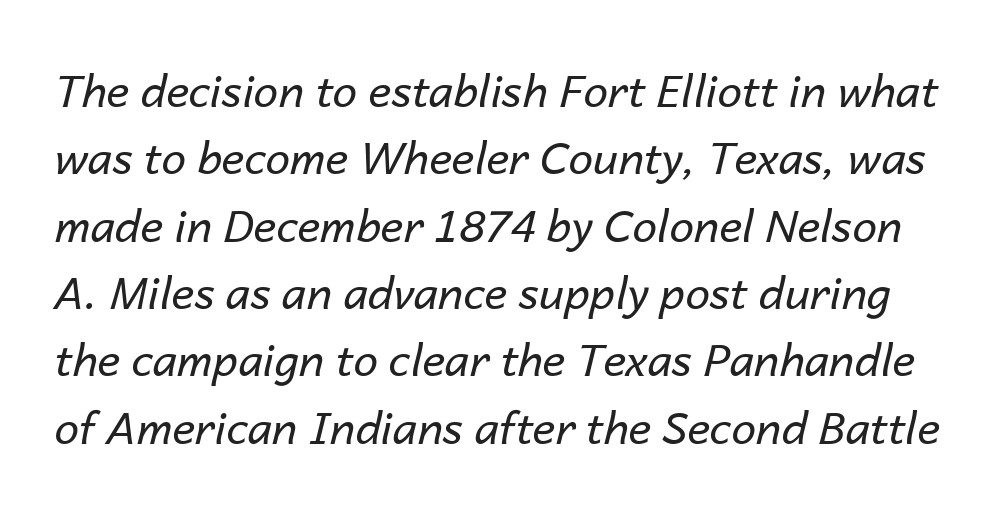
Character widths vary here, with narrow letters taking less room than wide ones. Inter-character spacing is left at the font's built-in metrics. The area under the type is left untouched. The rendering uses a moderate line-height, typical for paragraphs. Emphasis-style slanted type is in use.
